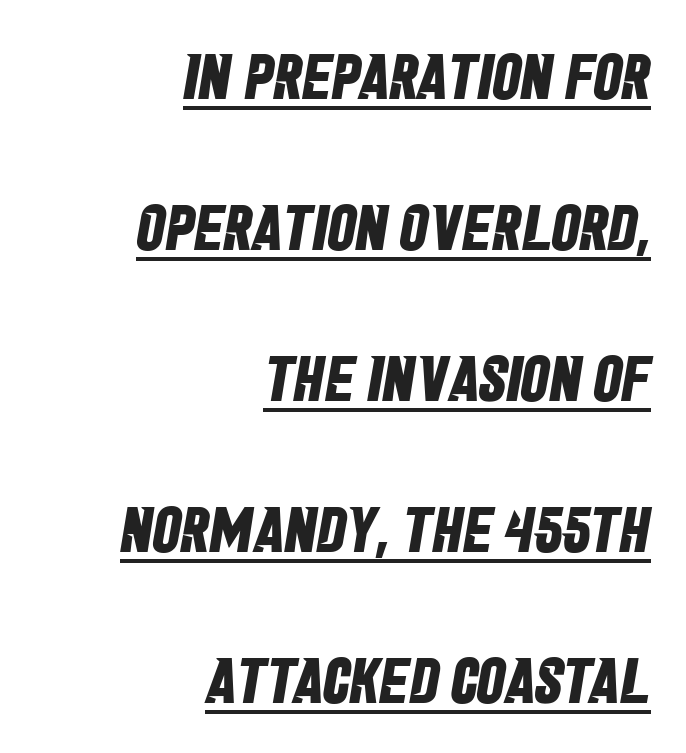
In terms of letterspacing, this is plain default setting. Each new line begins a long way beneath the previous one. The rendered words wear a rule along their underside. Leftover space on each line is placed entirely before the opening word. Strong, thick strokes mark this as bold type. Nothing sits at the stroke ends, so this counts as sans-serif.
